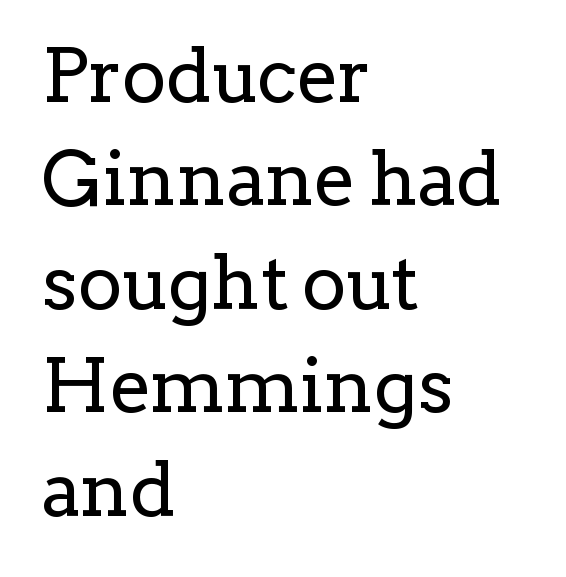
The image shows 75 px regular-weight serif type, upright; set left-aligned, normal line spacing (1.38x), normal letter spacing, not underlined; low stroke contrast and a medium x-height.
